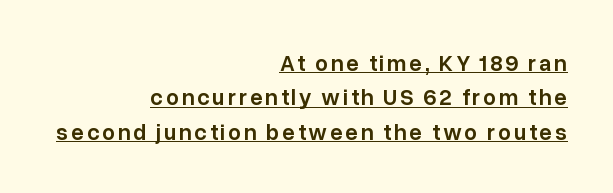
The image shows 23 px text type, upright; set right-aligned, normal line spacing (1.5x), underlined.
